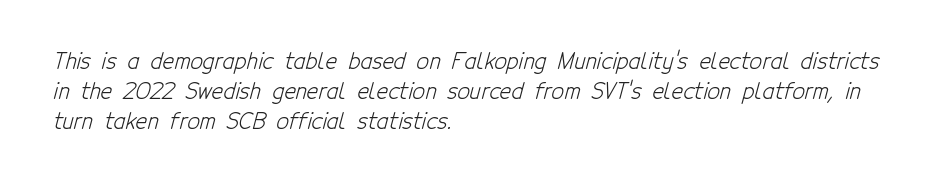
Q: Is the text bold? A: No.
Q: Is the text underlined? A: No.
Q: How is the paragraph aligned? A: Left-aligned.
Q: Is the spacing between letters normal or unusually wide? A: Normal.
Q: Is the spacing between lines tight, normal or loose? A: Normal.
